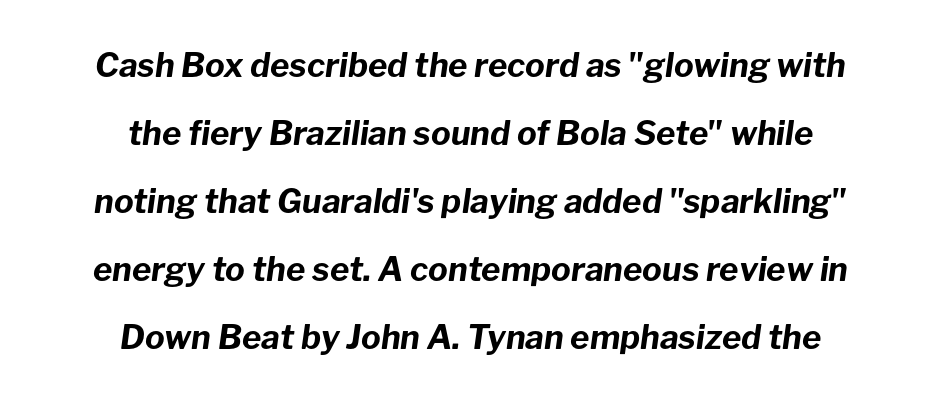
{"italic": "yes", "lean": "right", "slant_degrees": 8, "bold": "yes", "weight": "bold", "width": "normal", "stroke_contrast": "low", "x_height": "medium", "monospaced": "no", "underline": "no", "align": "center", "line_spacing": "loose", "line_spacing_ratio": 2.06, "letter_spacing": "normal", "letter_spacing_em": 0.0, "glyph_px": 33}
